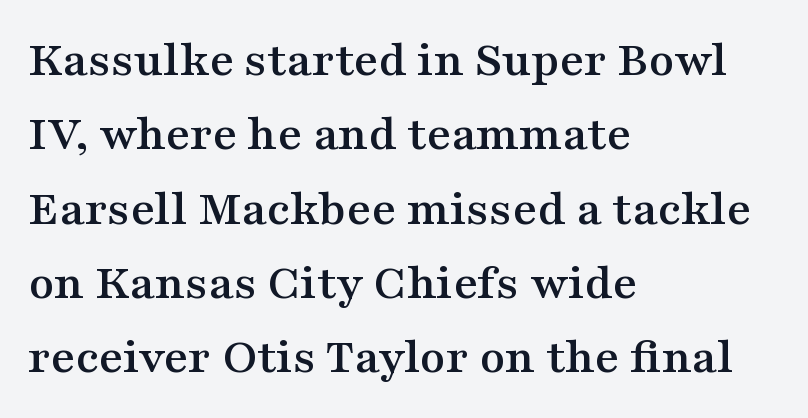
Q: Is the text italic (slanted)? A: No, it is upright.
Q: Is the typeface a serif or a sans-serif typeface? A: Serif.
Q: Is the text underlined? A: No.
Q: How is the paragraph aligned? A: Left-aligned.
Q: Is the spacing between letters normal or unusually wide? A: Normal.
Q: Is the spacing between lines tight, normal or loose? A: Normal.
Q: Width (condensed, normal, or wide)? A: Wide.
Q: Stroke contrast? A: Medium.
Q: x-height? A: Medium.
Q: Monospaced? A: No.
